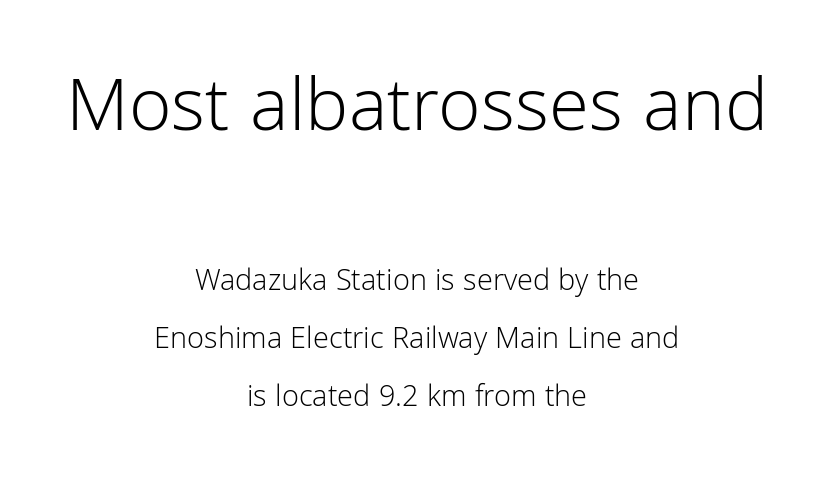
Weight class: somewhere from thin through regular. Typesetter's note — upper block bumped up in size, lower block left smaller. Reading down the block, each line starts at a different indent, mirrored at its end. Unlike a traditional serif, this face leaves its strokes unadorned. Note the varied advance widths — an 'i' is clearly narrower than an 'm'. Each word holds together tightly as a unit, with standard inter-letter gaps.
